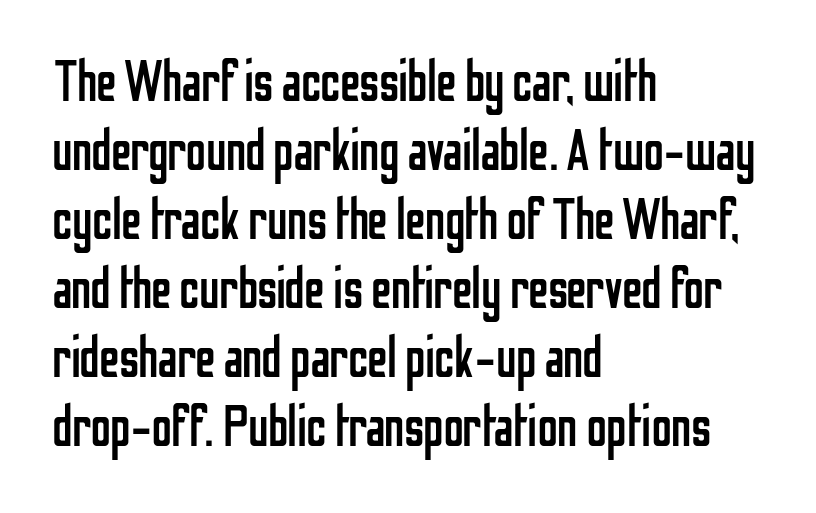
Quick note: not italic, upright. Plain, unruled lines of type. The letters sit at their default tracking, neither squeezed nor spread. The compositor pushed each line to the left boundary.
